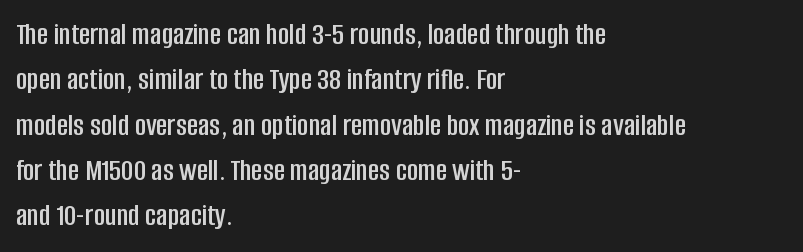
The image shows 31 px condensed sans-serif type, upright; set left-aligned, normal line spacing (1.46x), normal letter spacing, not underlined; low stroke contrast and a large x-height.
